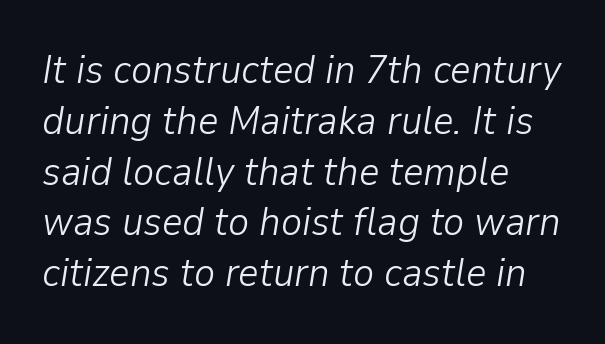
In CSS terms this would be text-align: left. Proportional: the letters do not fall into vertical columns. You can tell it's italic because the verticals aren't actually vertical. Honestly, there is no underline to notice here at all. Tracking here is standard; glyphs follow each other at the usual distance. Is the type heavy? It reads as light-to-regular instead.
